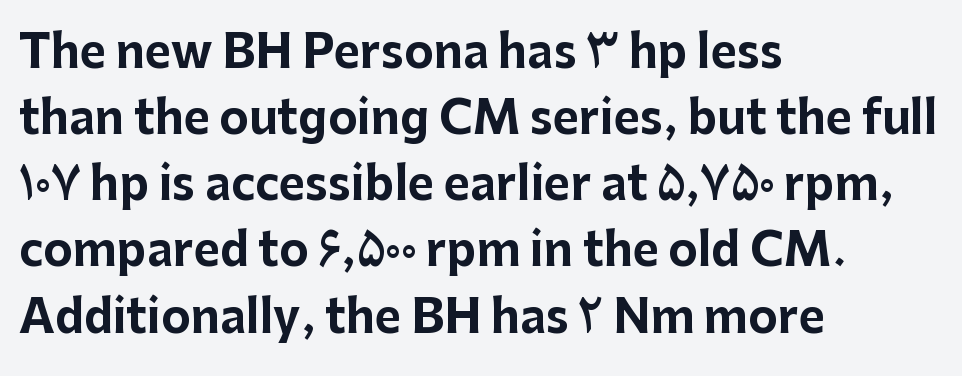
{"serif": "no", "italic": "no", "bold": "yes", "weight": "bold", "width": "normal", "stroke_contrast": "low", "x_height": "medium", "monospaced": "no", "underline": "no", "align": "left", "line_spacing": "normal", "line_spacing_ratio": 1.47, "letter_spacing": "normal", "letter_spacing_em": 0.0, "glyph_px": 45}
